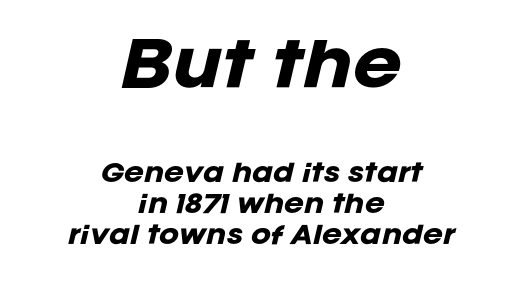
{"italic": "yes", "lean": "right", "slant_degrees": 12, "bold": "yes", "weight": "heavy", "width": "normal", "stroke_contrast": "low", "x_height": "large", "monospaced": "no", "underline": "no", "align": "center", "line_spacing": "normal", "line_spacing_ratio": 1.29, "letter_spacing": "normal", "letter_spacing_em": 0.0, "larger_block": "first", "size_ratio": 2.46, "glyph_px": 59}
